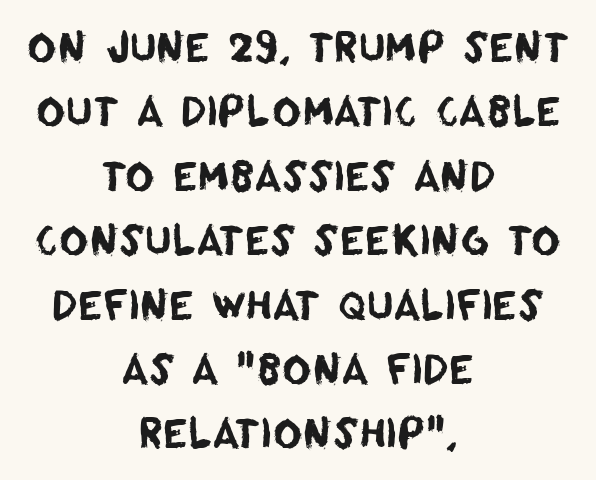
Q: Is the typeface a serif or a sans-serif typeface? A: Sans-serif.
Q: Is the text underlined? A: No.
Q: How is the paragraph aligned? A: Centered.
Q: Is the spacing between letters normal or unusually wide? A: Normal.
Q: Is the spacing between lines tight, normal or loose? A: Normal.
Q: Width (condensed, normal, or wide)? A: Normal.
Q: Stroke contrast? A: Low.
Q: x-height? A: Large.
Q: Monospaced? A: No.
